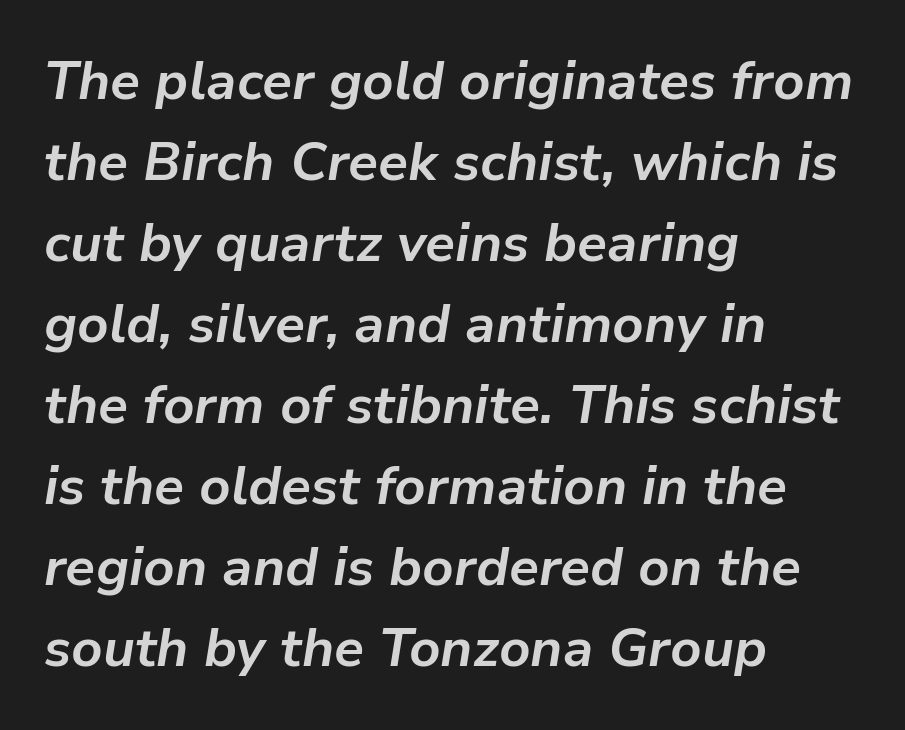
Q: Is the text bold? A: Yes.
Q: Is the text italic (slanted)? A: Yes, it leans right by about 9 degrees.
Q: Is the text underlined? A: No.
Q: How is the paragraph aligned? A: Left-aligned.
Q: Is the spacing between letters normal or unusually wide? A: Normal.
Q: Is the spacing between lines tight, normal or loose? A: Normal.
Q: Width (condensed, normal, or wide)? A: Normal.
Q: Stroke contrast? A: Low.
Q: x-height? A: Medium.
Q: Monospaced? A: No.
